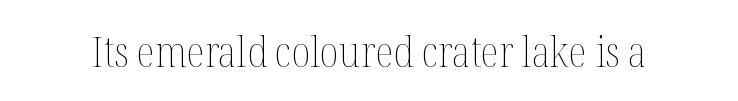
The image shows 43 px thin, condensed type, upright; set normal letter spacing, not underlined; medium stroke contrast and a medium x-height.
